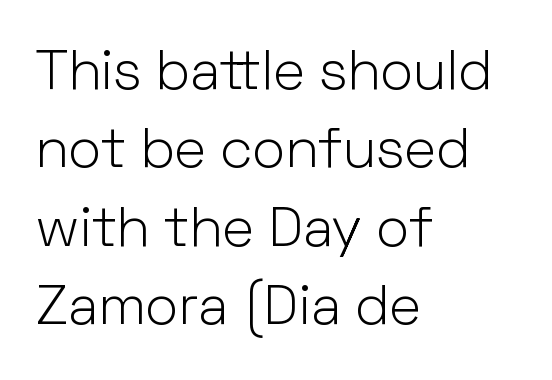
{"serif": "no", "italic": "no", "bold": "no", "weight": "light", "width": "normal", "stroke_contrast": "low", "x_height": "medium", "monospaced": "no", "underline": "no", "align": "left", "line_spacing": "normal", "line_spacing_ratio": 1.4, "letter_spacing": "normal", "letter_spacing_em": 0.0, "glyph_px": 56}
